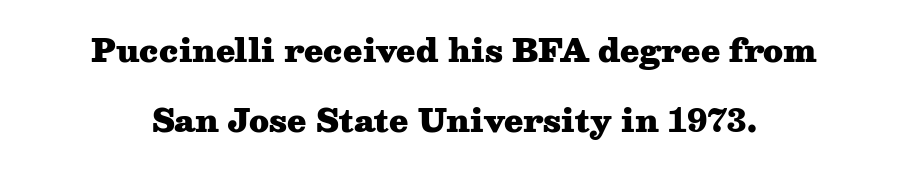
Q: Is the text bold? A: Yes.
Q: Is the text italic (slanted)? A: No, it is upright.
Q: Is the typeface a serif or a sans-serif typeface? A: Serif.
Q: Is the text underlined? A: No.
Q: How is the paragraph aligned? A: Centered.
Q: Is the spacing between letters normal or unusually wide? A: Normal.
Q: Is the spacing between lines tight, normal or loose? A: Loose.
Q: Width (condensed, normal, or wide)? A: Wide.
Q: Stroke contrast? A: Medium.
Q: x-height? A: Medium.
Q: Monospaced? A: No.
